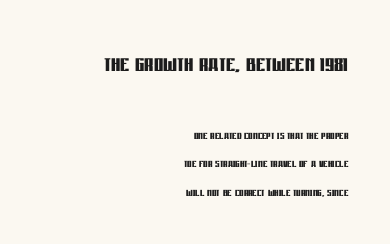
The image shows 29 px semibold, condensed sans-serif type, upright; set right-aligned, loose line spacing (2.05x), normal letter spacing, not underlined; the first (top) block is 2.07x larger; low stroke contrast and a large x-height.
